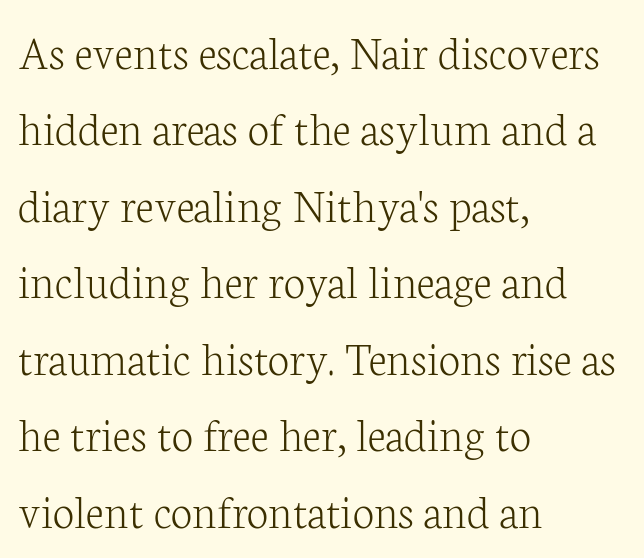
{"serif": "yes", "italic": "no", "bold": "no", "weight": "light", "width": "normal", "stroke_contrast": "low", "x_height": "medium", "monospaced": "no", "underline": "no", "align": "left", "line_spacing": "normal", "line_spacing_ratio": 1.56, "letter_spacing": "normal", "letter_spacing_em": 0.0, "glyph_px": 49}
